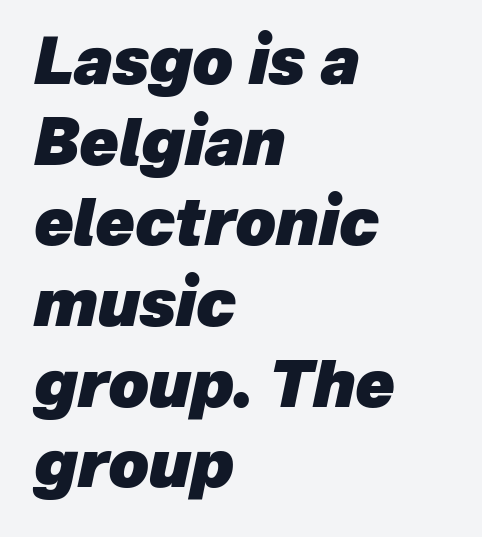
Does the lettering tilt? It does — this is italic. Does the leading feel generous? No, just average. The space beneath each line is pristine and unruled. These lines carry a lot of weight — the face is fully bold.
